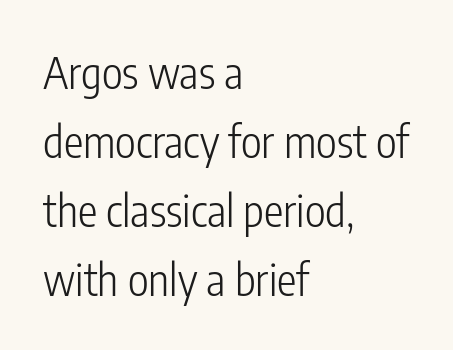
Q: Is the text bold? A: No.
Q: Is the text italic (slanted)? A: No, it is upright.
Q: Is the typeface a serif or a sans-serif typeface? A: Sans-serif.
Q: Is the text underlined? A: No.
Q: How is the paragraph aligned? A: Left-aligned.
Q: Is the spacing between letters normal or unusually wide? A: Normal.
Q: Is the spacing between lines tight, normal or loose? A: Normal.
Q: Width (condensed, normal, or wide)? A: Condensed.
Q: Stroke contrast? A: Low.
Q: x-height? A: Medium.
Q: Monospaced? A: No.
